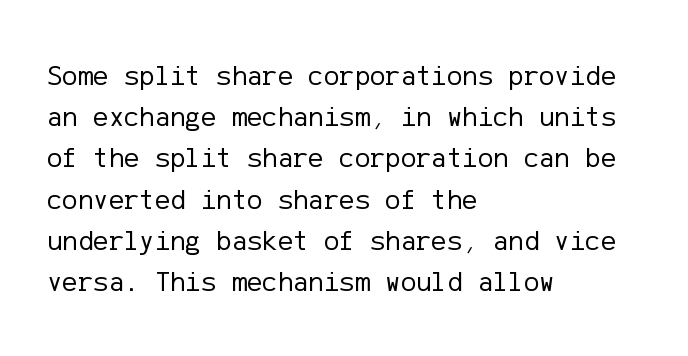
Characters remain perfectly vertical along every line. No heavy texture on the line: the type isn't bold. The lines in this sample share a left origin and differ only in where they stop. Short note: letters normally spaced. Letters rest on an invisible, unmarked baseline. This block has exactly the height ordinary leading produces.
